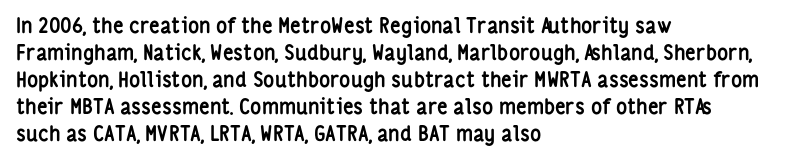
{"italic": "no", "bold": "yes", "underline": "no", "align": "left", "line_spacing": "normal", "line_spacing_ratio": 1.28, "letter_spacing": "normal", "letter_spacing_em": 0.0, "glyph_px": 21}
